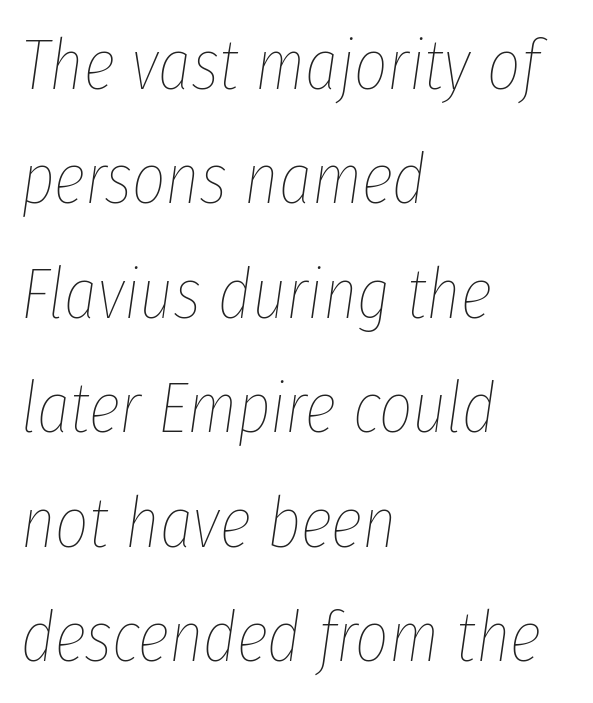
{"italic": "yes", "lean": "right", "slant_degrees": 8, "bold": "no", "weight": "thin", "width": "condensed", "stroke_contrast": "low", "x_height": "medium", "monospaced": "no", "underline": "no", "align": "left", "line_spacing": "normal", "line_spacing_ratio": 1.59, "letter_spacing": "normal", "letter_spacing_em": 0.0, "glyph_px": 72}
